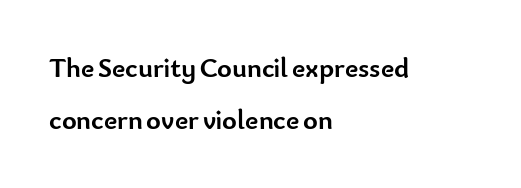
The compositor pushed each line to the left boundary. Unlike a traditional serif, this face leaves its strokes unadorned. Think of a printed novel: that variable character pitch is what you see here. The gaps between neighbouring characters are ordinary and unremarkable.
